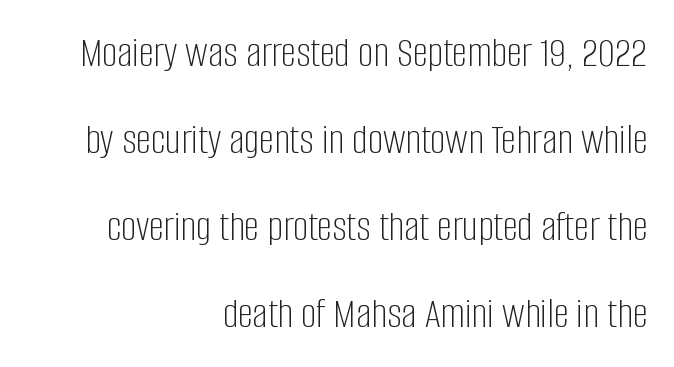
The image shows 43 px light, condensed sans-serif type, upright; set right-aligned, loose line spacing (2.02x), normal letter spacing, not underlined; low stroke contrast and a large x-height.
